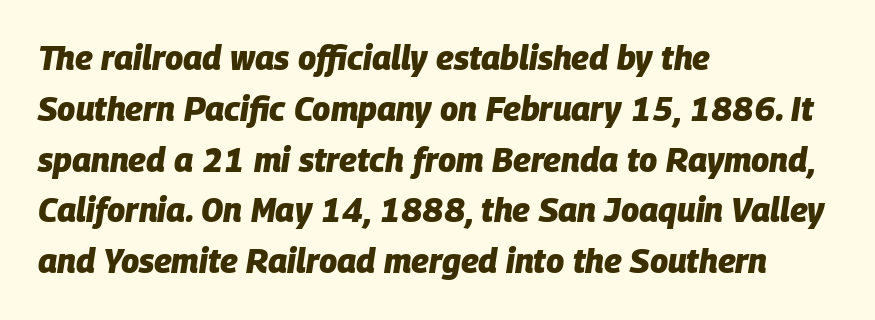
Is the type bold? Yes — the strokes are clearly thick and heavy. The strip under each line holds only bare page. The font's italic variant was chosen for this text. Horizontal bands of white between lines are of average thickness. This rendering leaves character spacing at its baseline value.
